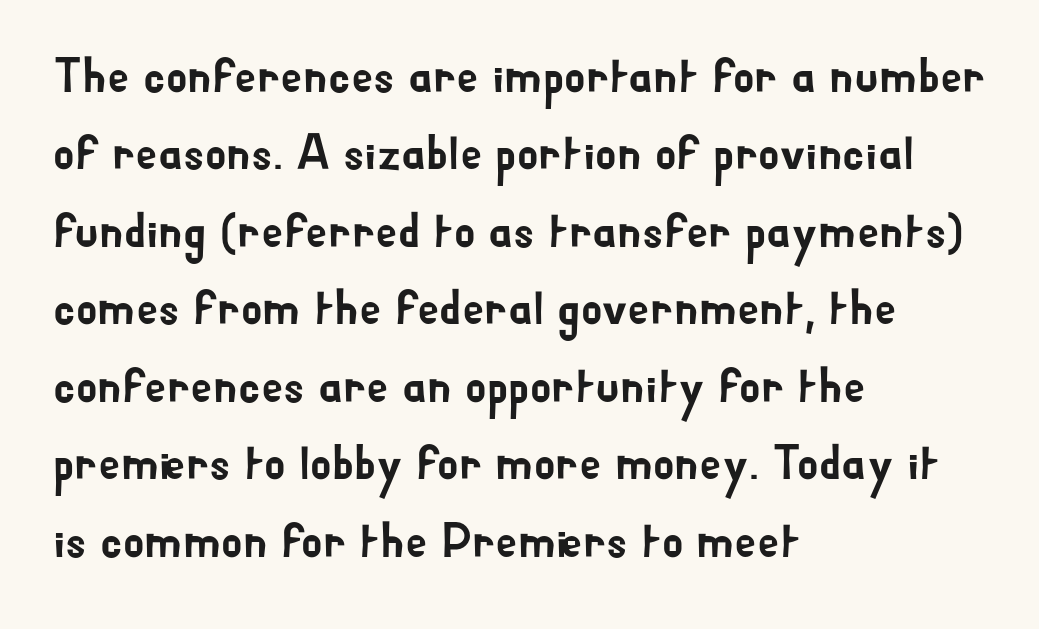
{"serif": "no", "italic": "no", "width": "normal", "stroke_contrast": "low", "x_height": "small", "monospaced": "no", "underline": "no", "align": "left", "line_spacing": "normal", "line_spacing_ratio": 1.58, "letter_spacing": "normal", "letter_spacing_em": 0.0, "glyph_px": 49}
